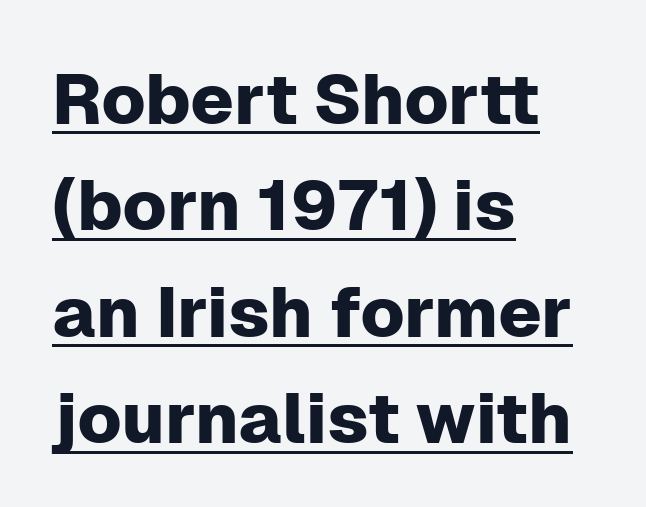
The image shows 71 px sans-serif type, upright; set left-aligned, normal line spacing (1.5x), normal letter spacing, underlined; low stroke contrast and a medium x-height.
